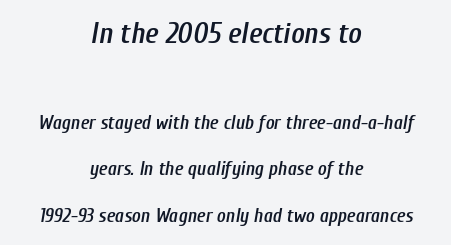
The image shows 29 px semibold, condensed type, italic (leaning right); set centered, loose line spacing (2.46x), normal letter spacing, not underlined; the first (top) block is 1.53x larger; low stroke contrast and a medium x-height.
